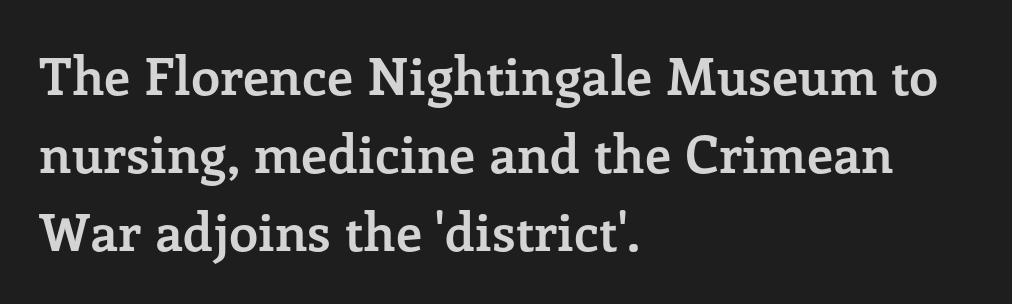
Q: Is the text bold? A: Yes.
Q: Is the text italic (slanted)? A: No, it is upright.
Q: Is the typeface a serif or a sans-serif typeface? A: Serif.
Q: Is the text underlined? A: No.
Q: How is the paragraph aligned? A: Left-aligned.
Q: Is the spacing between letters normal or unusually wide? A: Normal.
Q: Is the spacing between lines tight, normal or loose? A: Normal.
Q: Width (condensed, normal, or wide)? A: Normal.
Q: Stroke contrast? A: Low.
Q: x-height? A: Medium.
Q: Monospaced? A: No.
